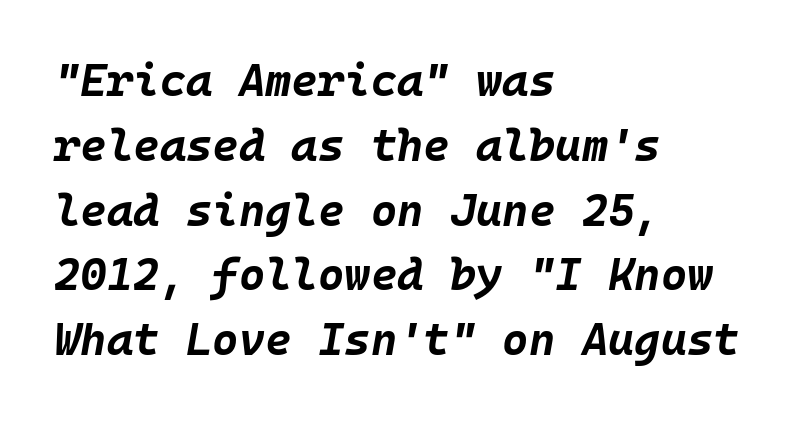
The image shows 45 px bold type, italic (leaning right), monospaced; set left-aligned, normal line spacing (1.44x), normal letter spacing, not underlined; low stroke contrast and a large x-height.
